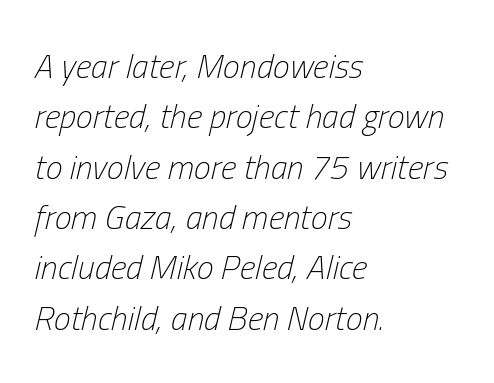
Q: Is the text bold? A: No.
Q: Is the text italic (slanted)? A: Yes, it leans right by about 13 degrees.
Q: Is the text underlined? A: No.
Q: How is the paragraph aligned? A: Left-aligned.
Q: Is the spacing between letters normal or unusually wide? A: Normal.
Q: Is the spacing between lines tight, normal or loose? A: Normal.
Q: Width (condensed, normal, or wide)? A: Condensed.
Q: Stroke contrast? A: Low.
Q: x-height? A: Medium.
Q: Monospaced? A: No.
